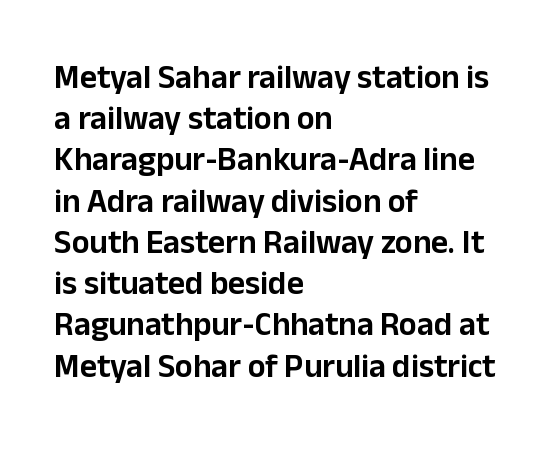
{"serif": "no", "italic": "no", "width": "normal", "stroke_contrast": "low", "x_height": "medium", "monospaced": "no", "underline": "no", "align": "left", "line_spacing": "normal", "line_spacing_ratio": 1.25, "letter_spacing": "normal", "letter_spacing_em": 0.0, "glyph_px": 33}
